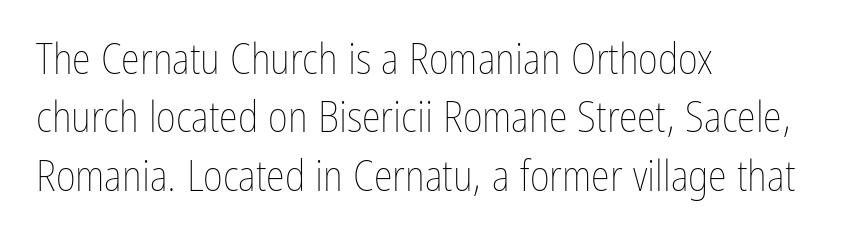
Leading: standard. No chunkiness to these letters — they're not bold. Rendered with straight, roman letterforms. Honestly, there is no underline to notice here at all.
